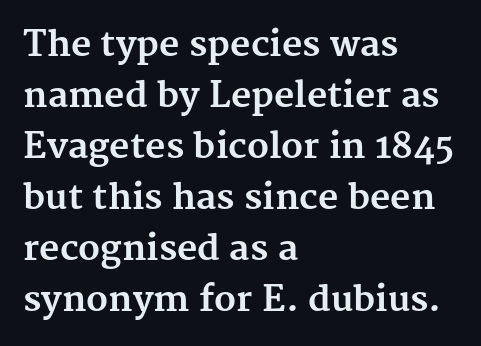
Q: Is the text bold? A: Yes.
Q: Is the text italic (slanted)? A: No, it is upright.
Q: Is the typeface a serif or a sans-serif typeface? A: Serif.
Q: Is the text underlined? A: No.
Q: How is the paragraph aligned? A: Left-aligned.
Q: Is the spacing between letters normal or unusually wide? A: Normal.
Q: Is the spacing between lines tight, normal or loose? A: Normal.
Q: Width (condensed, normal, or wide)? A: Normal.
Q: Stroke contrast? A: Medium.
Q: x-height? A: Medium.
Q: Monospaced? A: No.
